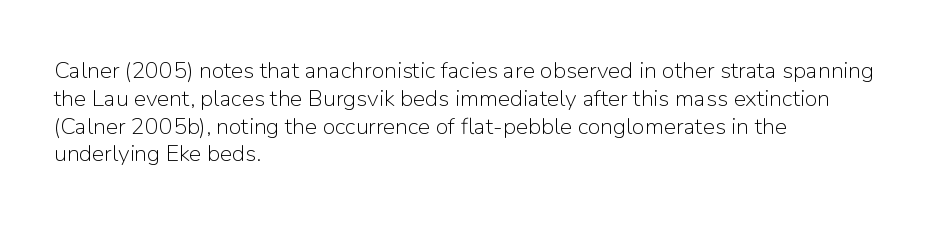
{"italic": "no", "bold": "no", "underline": "no", "align": "left", "line_spacing_ratio": 1.21, "letter_spacing": "normal", "letter_spacing_em": 0.0, "glyph_px": 23}
